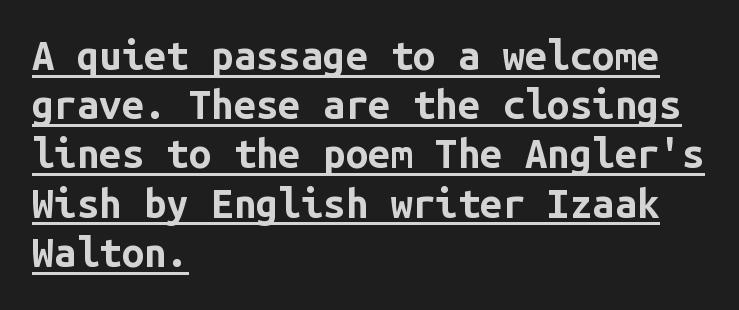
A typesetter would call this monospace, since all characters share one set width. The passage is arranged the way most books set body copy — flush left. Observe the ordinary spacing: letters are neighbours, not strangers. The sample has been set heavy, in full bold. Serif or sans? Sans — the stroke terminals are bare.
